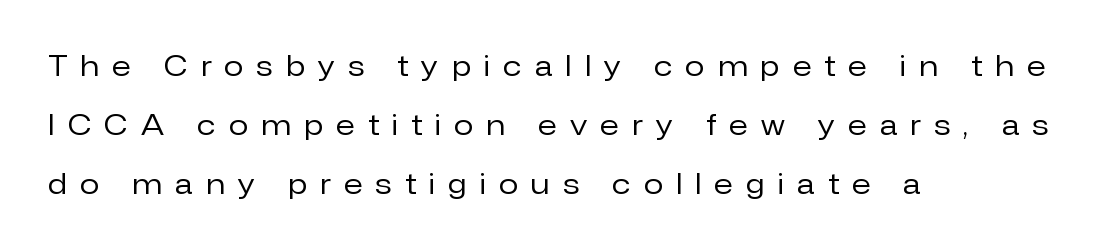
The image shows 28 px regular-weight sans-serif type, upright; set left-aligned, loose line spacing (2.11x), unusually wide letter spacing (+0.48 em), not underlined; low stroke contrast and a medium x-height.
